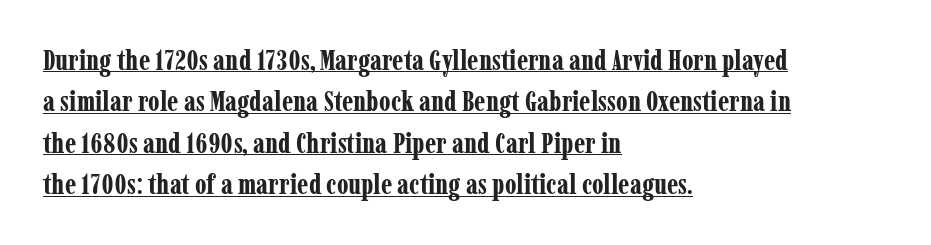
{"serif": "yes", "italic": "no", "bold": "yes", "weight": "bold", "width": "condensed", "stroke_contrast": "low", "x_height": "medium", "monospaced": "no", "underline": "yes", "align": "left", "line_spacing": "normal", "line_spacing_ratio": 1.48, "letter_spacing": "normal", "letter_spacing_em": 0.0, "glyph_px": 28}
